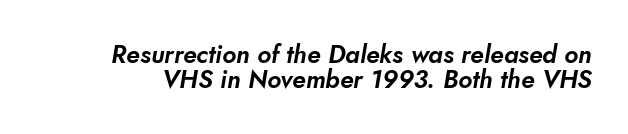
Q: Is the text underlined? A: No.
Q: Is the spacing between letters normal or unusually wide? A: Normal.
Q: Is the spacing between lines tight, normal or loose? A: Tight.
